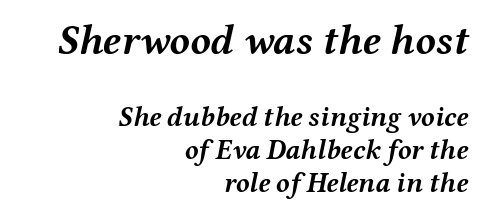
The image shows 42 px semibold, wide type, italic (leaning right); set right-aligned, line spacing 1.19x, normal letter spacing, not underlined; the first (top) block is 1.5x larger; medium stroke contrast and a medium x-height.
